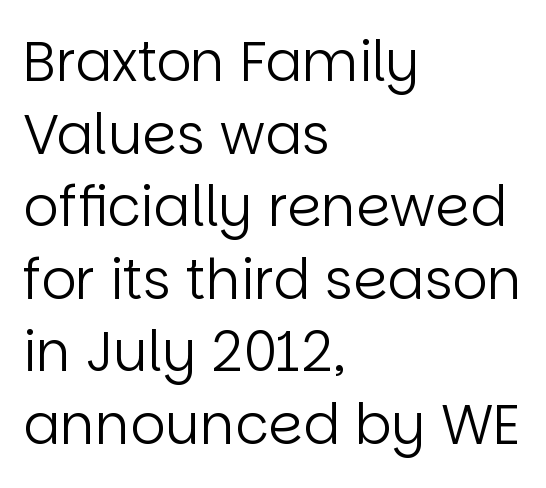
Q: Is the text bold? A: No.
Q: Is the text italic (slanted)? A: No, it is upright.
Q: Is the typeface a serif or a sans-serif typeface? A: Sans-serif.
Q: Is the text underlined? A: No.
Q: How is the paragraph aligned? A: Left-aligned.
Q: Is the spacing between letters normal or unusually wide? A: Normal.
Q: Is the spacing between lines tight, normal or loose? A: Normal.
Q: Width (condensed, normal, or wide)? A: Normal.
Q: Stroke contrast? A: Low.
Q: x-height? A: Large.
Q: Monospaced? A: No.
